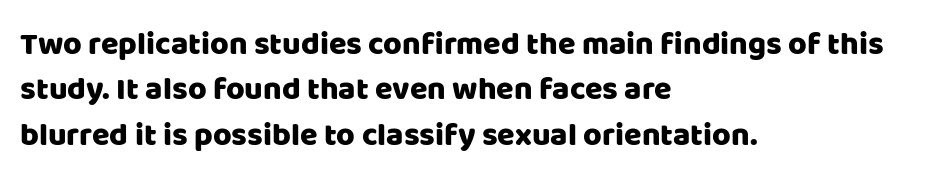
The image shows 32 px sans-serif type, upright; set left-aligned, normal line spacing (1.42x), normal letter spacing, not underlined; low stroke contrast and a large x-height.
